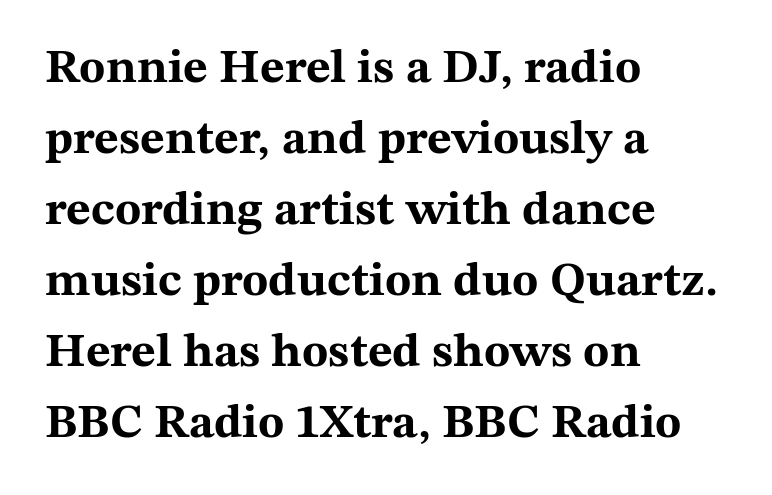
The image shows 48 px bold, wide serif type, upright; set left-aligned, normal line spacing (1.48x), normal letter spacing, not underlined; medium stroke contrast and a medium x-height.
